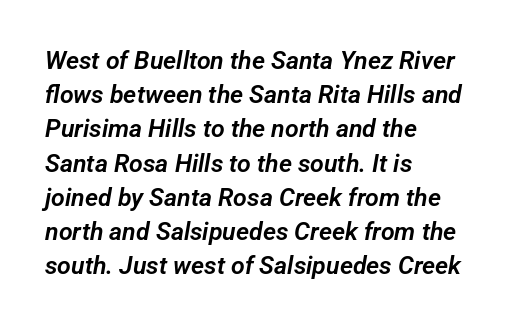
{"underline": "no", "align": "left", "line_spacing": "normal", "line_spacing_ratio": 1.37, "letter_spacing": "normal", "letter_spacing_em": 0.0, "glyph_px": 25}
